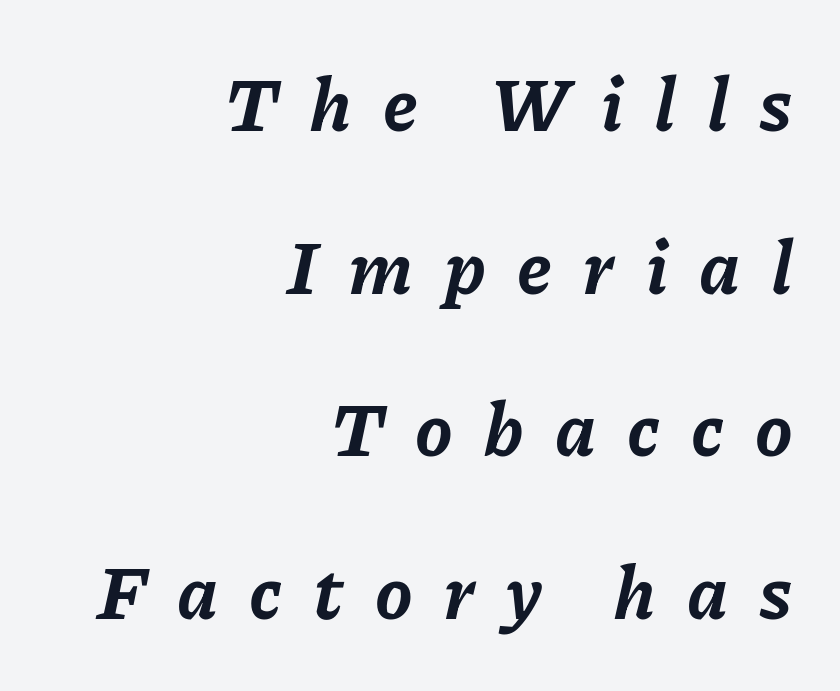
Q: Is the text bold? A: Yes.
Q: Is the text italic (slanted)? A: Yes, it leans right by about 11 degrees.
Q: Is the text underlined? A: No.
Q: How is the paragraph aligned? A: Right-aligned.
Q: Is the spacing between letters normal or unusually wide? A: Unusually wide.
Q: Is the spacing between lines tight, normal or loose? A: Loose.
Q: Width (condensed, normal, or wide)? A: Normal.
Q: Stroke contrast? A: Low.
Q: x-height? A: Medium.
Q: Monospaced? A: No.
